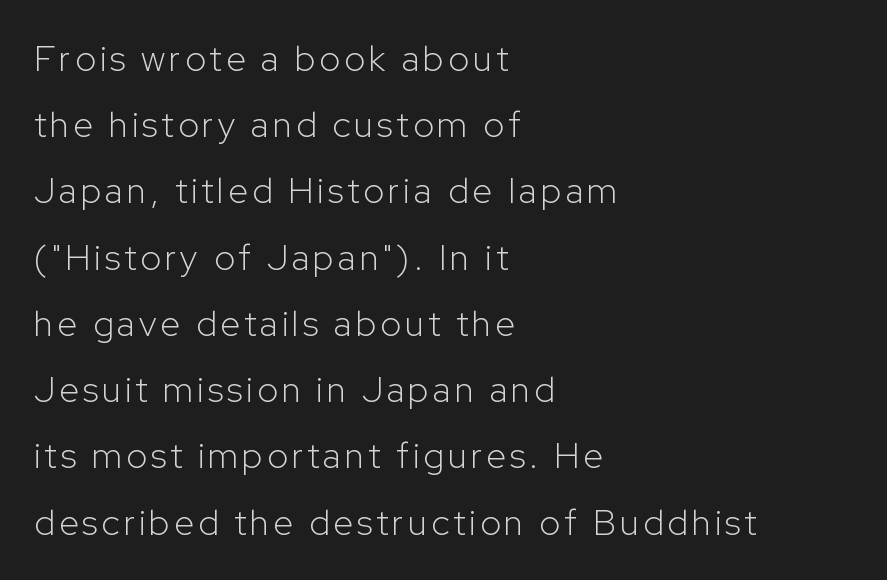
The image shows 36 px light sans-serif type, upright; set left-aligned, line spacing 1.84x, not underlined; low stroke contrast and a medium x-height.
